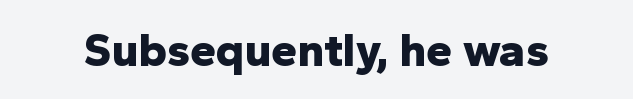
The letters advance in unequal steps, a hallmark of proportional type. The line texture is even and compact thanks to regular tracking. Look at the stroke-to-counter ratio: heavy, a bold. Classification — sans serif.
